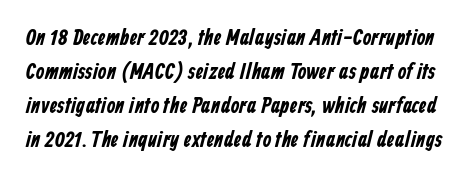
One glance says typical: line gaps are just what's usual. Just letters on the line, the space beneath them empty. Is the letter spacing exaggerated? No — it looks like the ordinary default.
